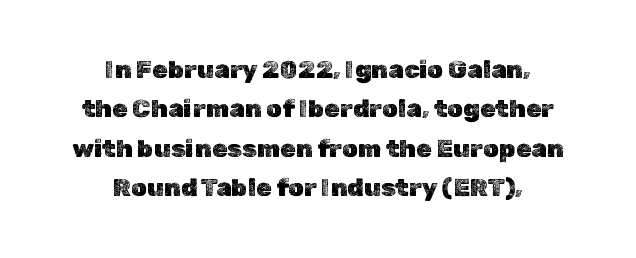
{"italic": "no", "underline": "no", "align": "center", "line_spacing": "normal", "line_spacing_ratio": 1.58, "letter_spacing": "normal", "letter_spacing_em": 0.0, "glyph_px": 25}
